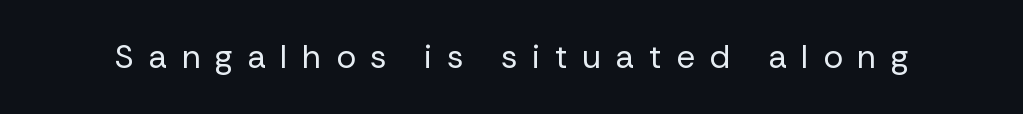
The image shows 33 px regular-weight sans-serif type, upright; set unusually wide letter spacing (+0.44 em), not underlined; low stroke contrast and a medium x-height.
